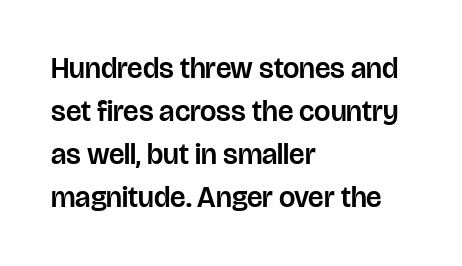
{"serif": "no", "italic": "no", "width": "normal", "stroke_contrast": "low", "x_height": "large", "monospaced": "no", "underline": "no", "align": "left", "line_spacing": "normal", "line_spacing_ratio": 1.48, "letter_spacing": "normal", "letter_spacing_em": 0.0, "glyph_px": 29}
